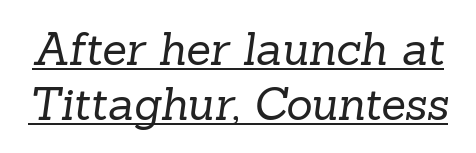
Proportional: the letters do not fall into vertical columns. This reads as an unemphasized weight, regular at the heaviest. The letterforms sit shoulder to shoulder at normal distance. These lines are composed in type with serifs. You can see a thin bar hugging the bottom of the glyphs.
